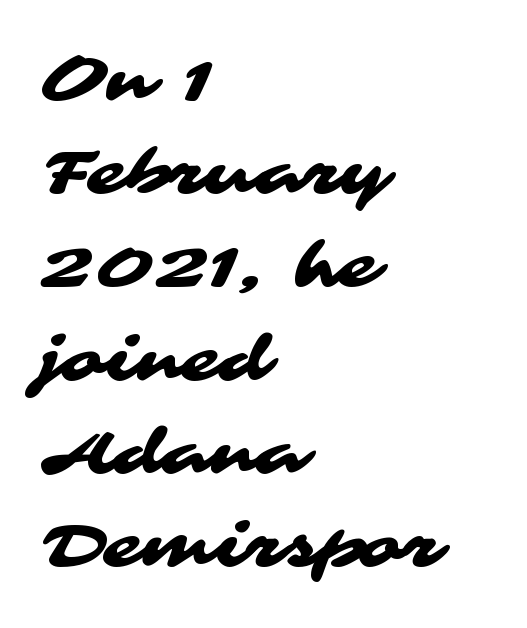
{"serif": "no", "width": "wide", "stroke_contrast": "medium", "x_height": "medium", "monospaced": "no", "underline": "no", "align": "left", "line_spacing": "normal", "line_spacing_ratio": 1.48, "letter_spacing": "normal", "letter_spacing_em": 0.0, "glyph_px": 63}
